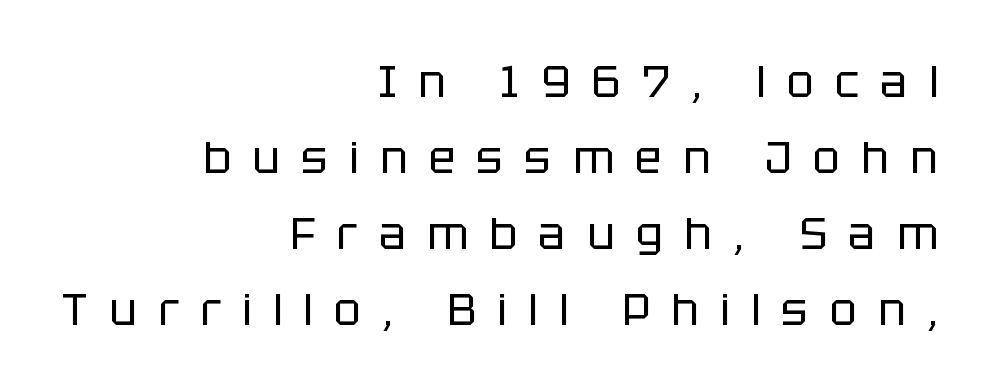
If you measured baseline to baseline, you'd find a middling distance. The specimen omits any rule beneath the text block's lines. A student would call this right alignment; a typographer would say flush right, rag left. Check where the strokes stop: nothing finishes them off — pure sans. A light-to-regular cut is what we see here.
